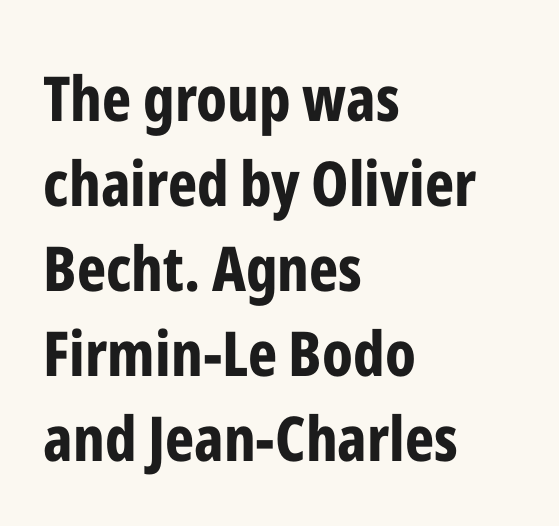
{"serif": "no", "italic": "no", "bold": "yes", "weight": "bold", "width": "condensed", "stroke_contrast": "low", "x_height": "medium", "monospaced": "no", "underline": "no", "align": "left", "line_spacing": "normal", "line_spacing_ratio": 1.37, "letter_spacing": "normal", "letter_spacing_em": 0.0, "glyph_px": 62}
